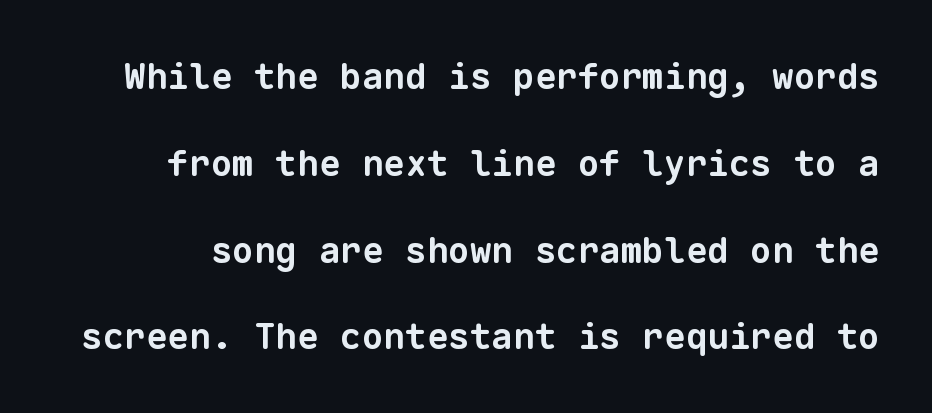
{"serif": "no", "bold": "yes", "weight": "bold", "width": "normal", "stroke_contrast": "low", "x_height": "medium", "monospaced": "yes", "underline": "no", "line_spacing": "loose", "line_spacing_ratio": 2.41, "letter_spacing": "normal", "letter_spacing_em": 0.0, "glyph_px": 36}
